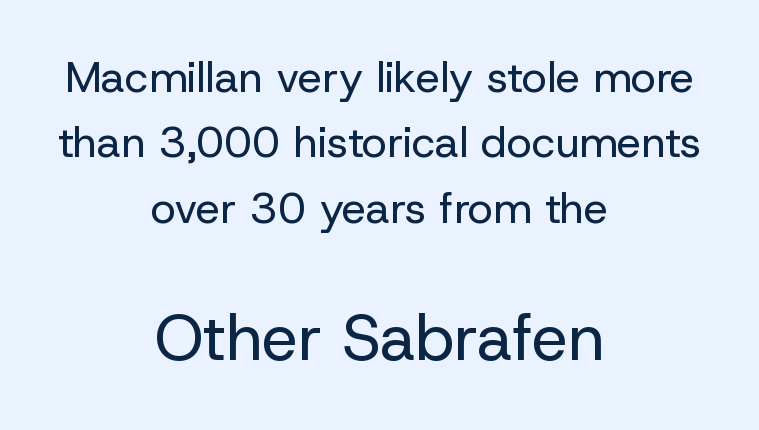
{"serif": "no", "italic": "no", "bold": "no", "weight": "regular", "width": "normal", "stroke_contrast": "low", "x_height": "medium", "monospaced": "no", "underline": "no", "align": "center", "line_spacing": "normal", "line_spacing_ratio": 1.52, "letter_spacing": "normal", "letter_spacing_em": 0.0, "larger_block": "second", "size_ratio": 1.49, "glyph_px": 64}
